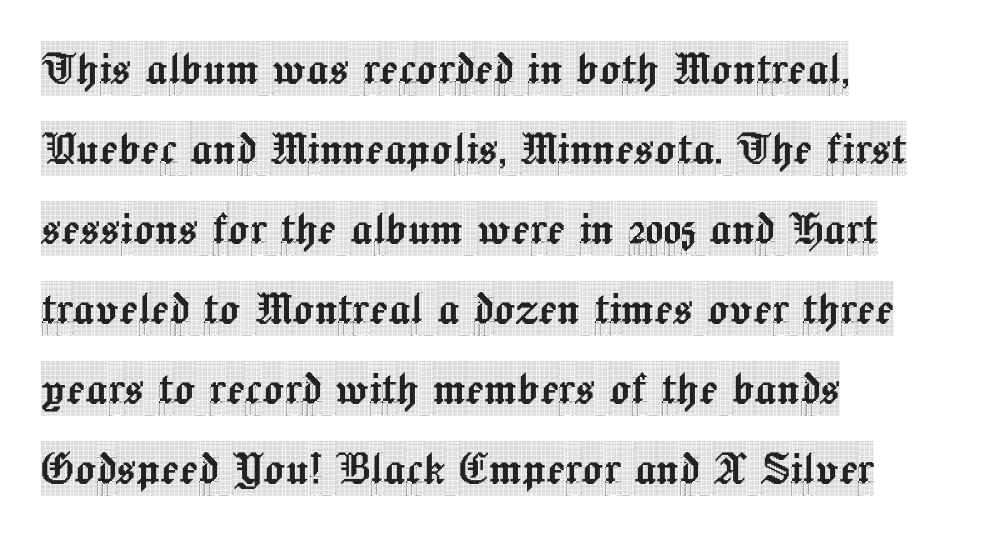
Words appear dense and cohesive because spacing is normal. A normal amount of white space separates one row of letters from the next. This sample is left-justified, so line endings fall wherever the words run out. Words float on clear page, feet unadorned. Observe the serifs anchoring each vertical stroke in this sample.
